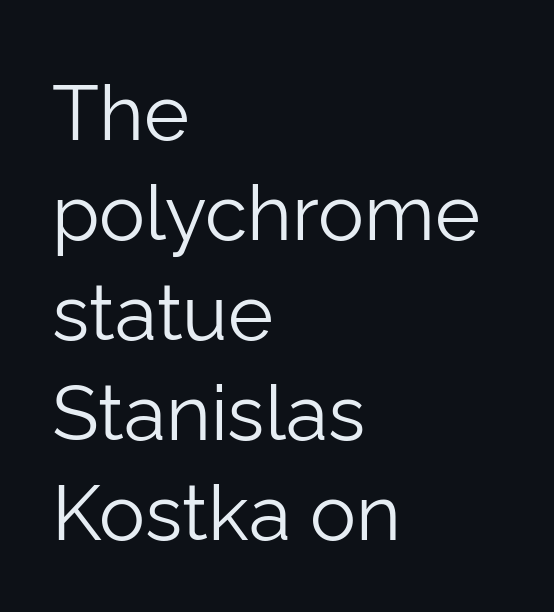
Q: Is the text bold? A: No.
Q: Is the text italic (slanted)? A: No, it is upright.
Q: Is the typeface a serif or a sans-serif typeface? A: Sans-serif.
Q: Is the text underlined? A: No.
Q: How is the paragraph aligned? A: Left-aligned.
Q: Is the spacing between letters normal or unusually wide? A: Normal.
Q: Is the spacing between lines tight, normal or loose? A: Normal.
Q: Width (condensed, normal, or wide)? A: Normal.
Q: Stroke contrast? A: Low.
Q: x-height? A: Medium.
Q: Monospaced? A: No.
